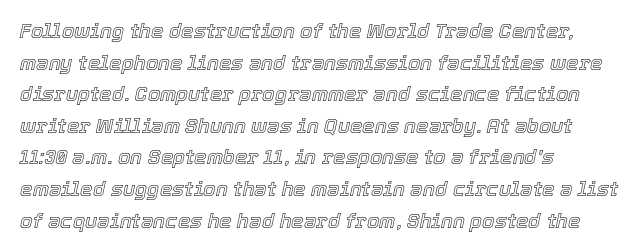
The image shows 20 px text type, italic (leaning right); set left-aligned, normal line spacing (1.58x), normal letter spacing, not underlined.
